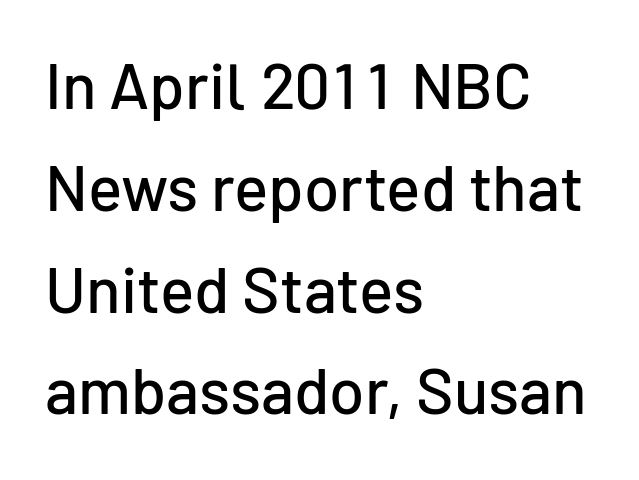
{"serif": "no", "italic": "no", "width": "normal", "stroke_contrast": "low", "x_height": "medium", "monospaced": "no", "underline": "no", "align": "left", "line_spacing": "normal", "line_spacing_ratio": 1.59, "letter_spacing": "normal", "letter_spacing_em": 0.0, "glyph_px": 64}
